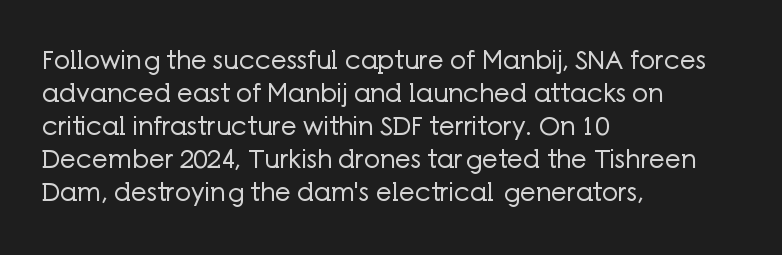
Q: Is the text bold? A: No.
Q: Is the text italic (slanted)? A: No, it is upright.
Q: Is the text underlined? A: No.
Q: How is the paragraph aligned? A: Left-aligned.
Q: Is the spacing between letters normal or unusually wide? A: Normal.
Q: Is the spacing between lines tight, normal or loose? A: Normal.
